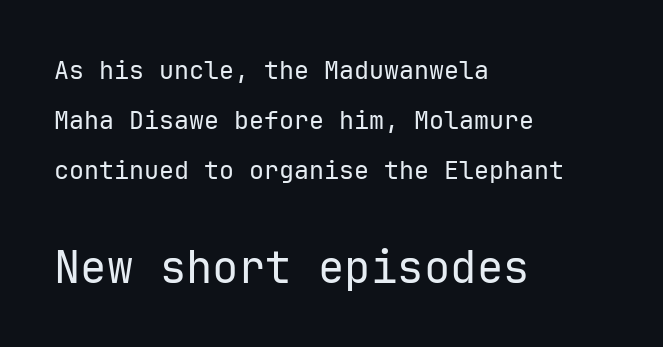
{"serif": "no", "italic": "no", "bold": "no", "weight": "regular", "width": "normal", "stroke_contrast": "low", "x_height": "medium", "monospaced": "yes", "underline": "no", "align": "left", "line_spacing": "loose", "line_spacing_ratio": 2.0, "letter_spacing": "normal", "letter_spacing_em": 0.0, "larger_block": "second", "size_ratio": 1.76, "glyph_px": 44}
